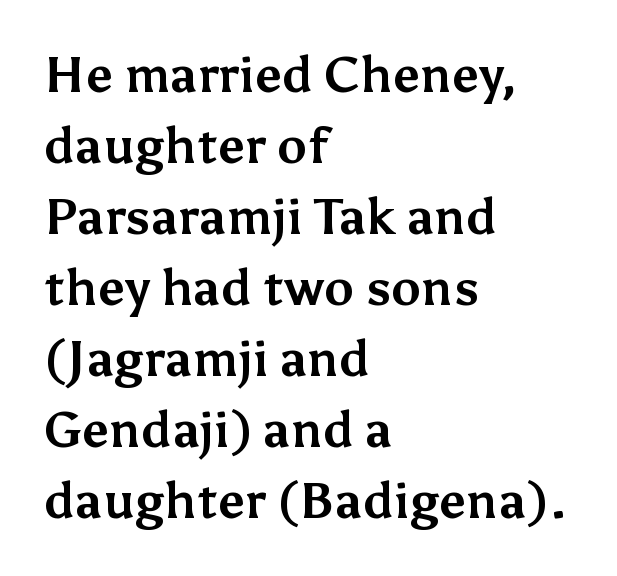
A dark, heavy texture on the line: the type is bold. Posture: straight, roman, zero tilt. The vertical gap from one line to the next is medium. This sample is left-justified, so line endings fall wherever the words run out. The passage shown has conventional tracking throughout.
